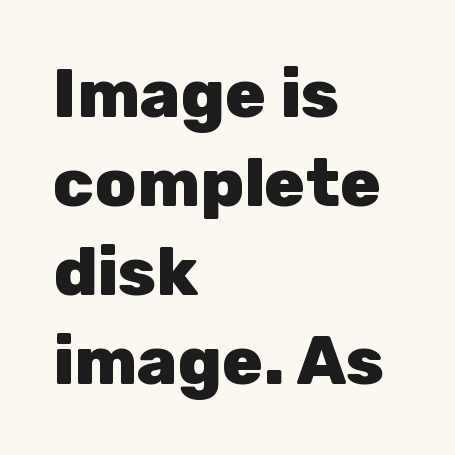
What weight is shown? A full bold with thick strokes. The passage shown is typeset with a sans-serif family. Type without underlining. Horizontal alignment here is leftward, the default for most running prose. Standard letterfit; no display-style spreading of the glyphs.
